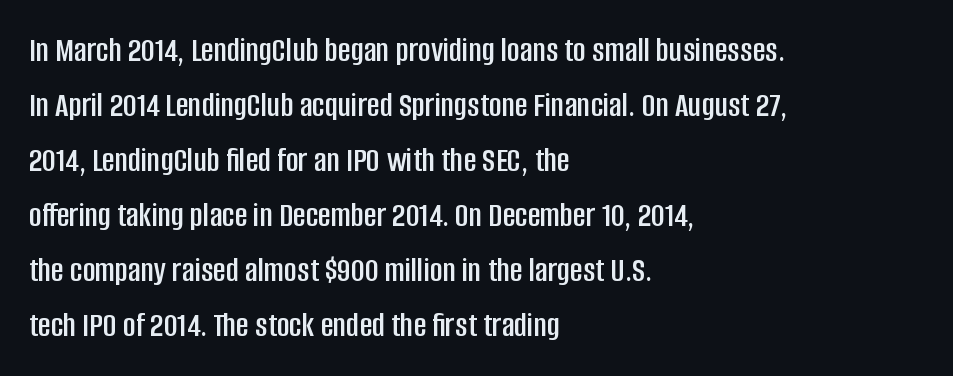
The image shows 35 px condensed sans-serif type, upright; set left-aligned, normal line spacing (1.57x), normal letter spacing, not underlined; low stroke contrast and a large x-height.
